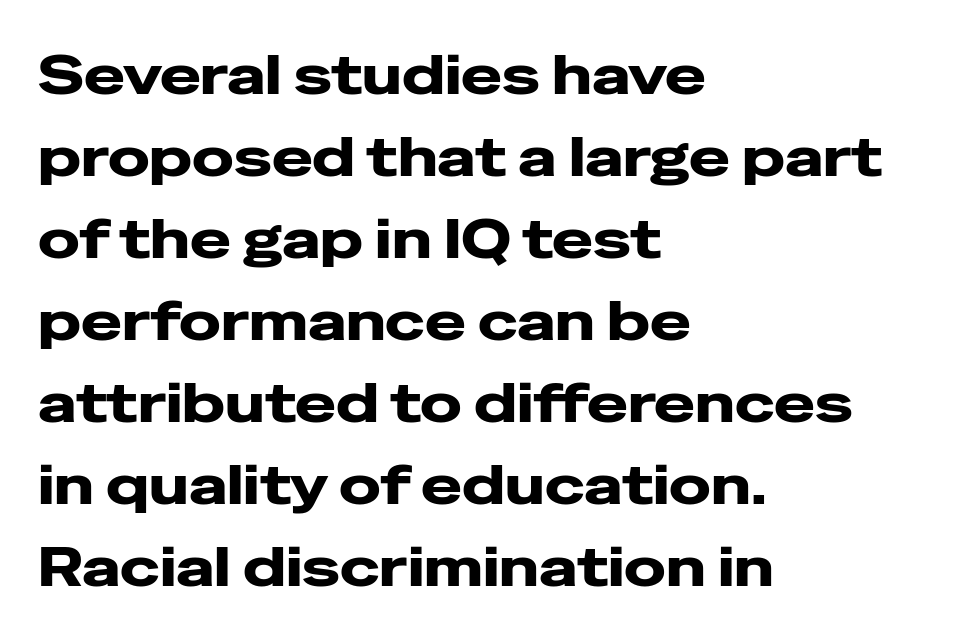
Q: Is the text bold? A: Yes.
Q: Is the text italic (slanted)? A: No, it is upright.
Q: Is the typeface a serif or a sans-serif typeface? A: Sans-serif.
Q: Is the text underlined? A: No.
Q: How is the paragraph aligned? A: Left-aligned.
Q: Is the spacing between letters normal or unusually wide? A: Normal.
Q: Is the spacing between lines tight, normal or loose? A: Normal.
Q: Width (condensed, normal, or wide)? A: Wide.
Q: Stroke contrast? A: Low.
Q: x-height? A: Medium.
Q: Monospaced? A: No.
